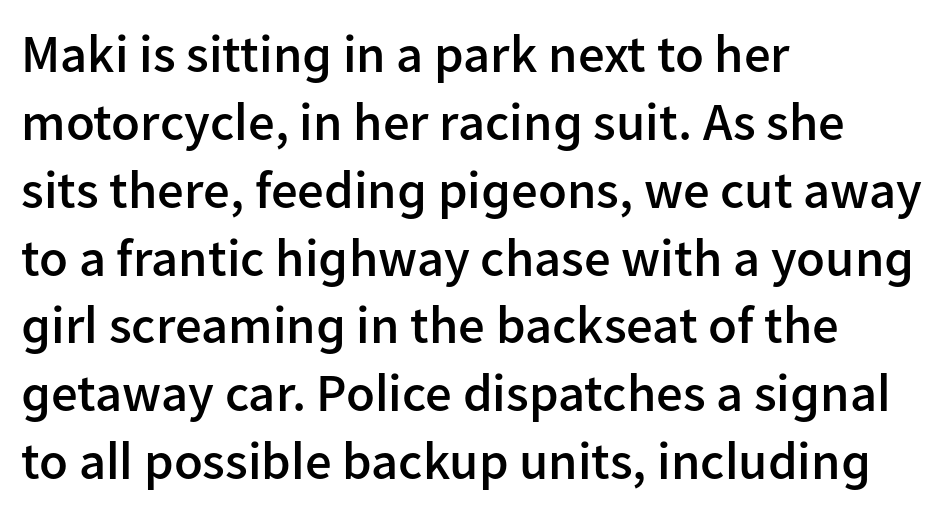
Q: Is the text bold? A: Semi-bold.
Q: Is the text italic (slanted)? A: No, it is upright.
Q: Is the typeface a serif or a sans-serif typeface? A: Sans-serif.
Q: Is the text underlined? A: No.
Q: How is the paragraph aligned? A: Left-aligned.
Q: Is the spacing between letters normal or unusually wide? A: Normal.
Q: Is the spacing between lines tight, normal or loose? A: Normal.
Q: Width (condensed, normal, or wide)? A: Normal.
Q: Stroke contrast? A: Low.
Q: x-height? A: Medium.
Q: Monospaced? A: No.
